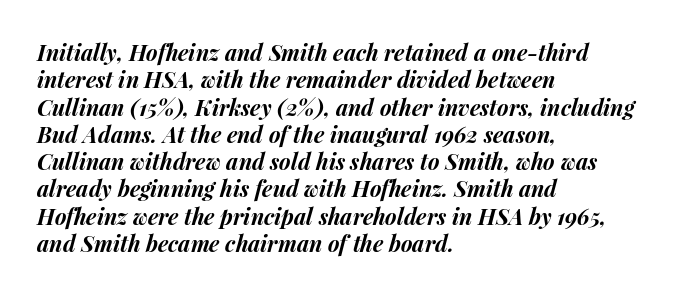
The typesetter chose a ragged-right arrangement here. As a designer I'd log this as weight 700, bold. The specimen omits any rule beneath the text block's lines. In terms of letterspacing, this is plain default setting.
